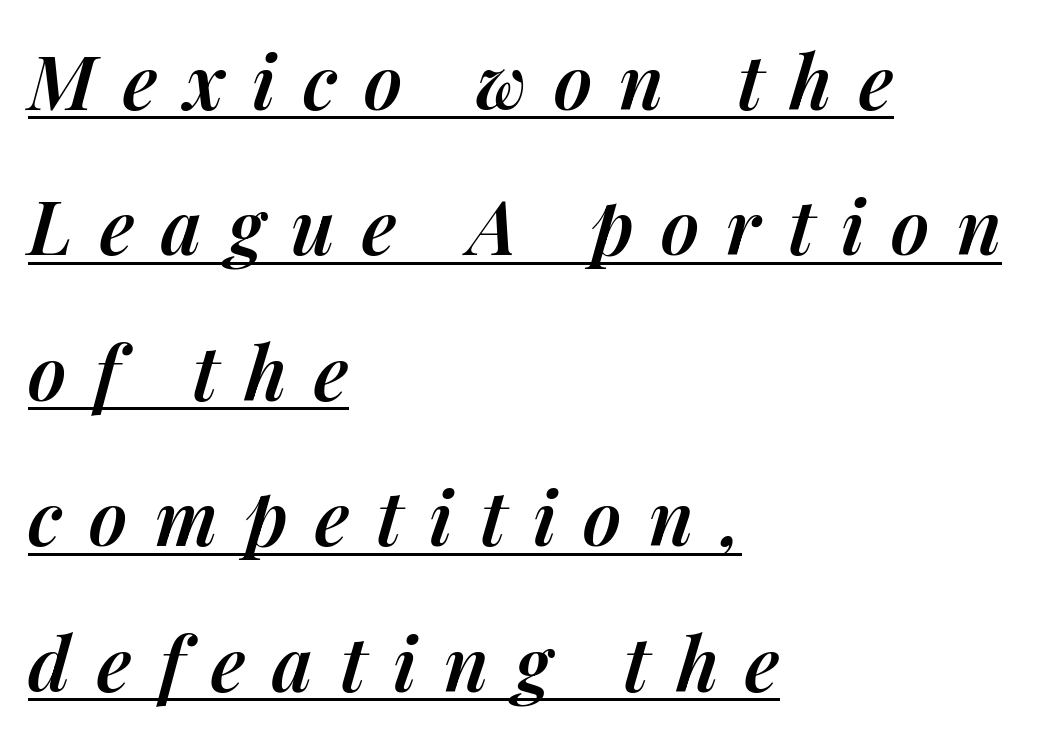
The image shows 75 px semibold type, italic (leaning right); set left-aligned, loose line spacing (1.94x), unusually wide letter spacing (+0.36 em), underlined; medium stroke contrast and a medium x-height.
